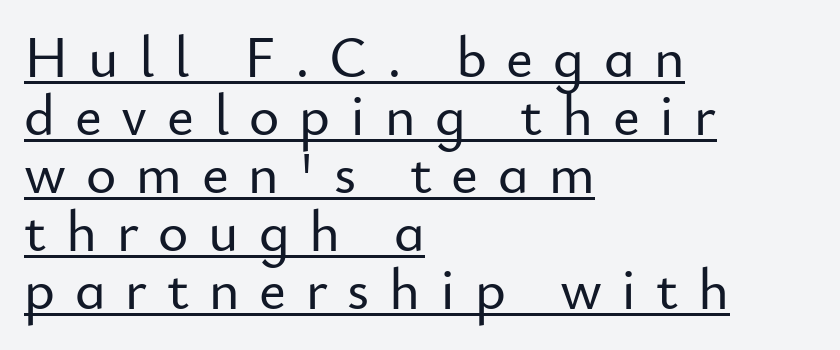
Q: Is the text italic (slanted)? A: No, it is upright.
Q: Is the typeface a serif or a sans-serif typeface? A: Sans-serif.
Q: Is the text underlined? A: Yes.
Q: How is the paragraph aligned? A: Left-aligned.
Q: Is the spacing between letters normal or unusually wide? A: Unusually wide.
Q: Is the spacing between lines tight, normal or loose? A: Tight.
Q: Width (condensed, normal, or wide)? A: Normal.
Q: Stroke contrast? A: Low.
Q: x-height? A: Small.
Q: Monospaced? A: No.
